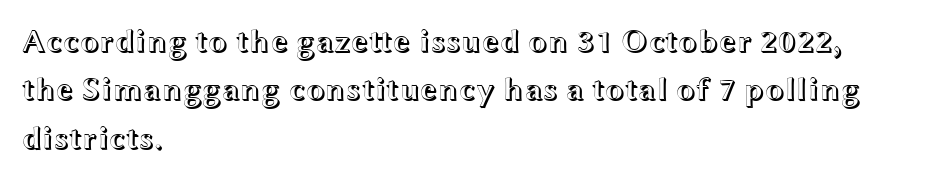
{"italic": "no", "width": "wide", "x_height": "medium", "monospaced": "no", "underline": "no", "align": "left", "line_spacing": "normal", "line_spacing_ratio": 1.51, "letter_spacing": "normal", "letter_spacing_em": 0.0, "glyph_px": 32}
